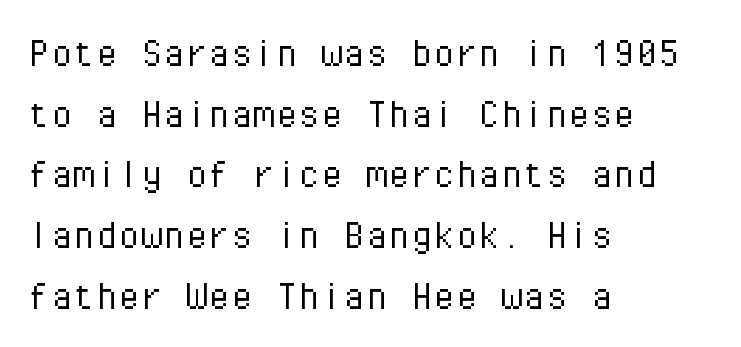
Q: Is the text bold? A: No.
Q: Is the text italic (slanted)? A: No, it is upright.
Q: Is the typeface a serif or a sans-serif typeface? A: Sans-serif.
Q: Is the text underlined? A: No.
Q: How is the paragraph aligned? A: Left-aligned.
Q: Is the spacing between letters normal or unusually wide? A: Normal.
Q: Is the spacing between lines tight, normal or loose? A: Normal.
Q: Width (condensed, normal, or wide)? A: Normal.
Q: Stroke contrast? A: Low.
Q: x-height? A: Medium.
Q: Monospaced? A: Yes.
